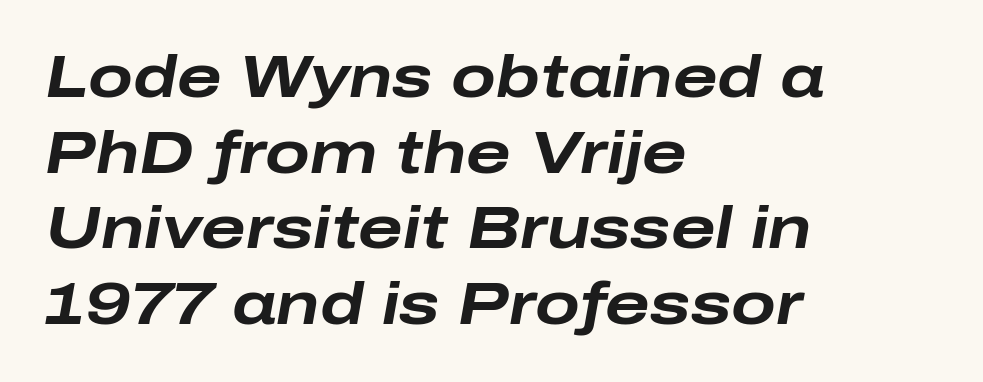
{"italic": "yes", "lean": "right", "slant_degrees": 10, "bold": "yes", "weight": "bold", "width": "wide", "stroke_contrast": "low", "x_height": "medium", "monospaced": "no", "underline": "no", "align": "left", "line_spacing": "normal", "line_spacing_ratio": 1.28, "letter_spacing": "normal", "letter_spacing_em": 0.0, "glyph_px": 59}
